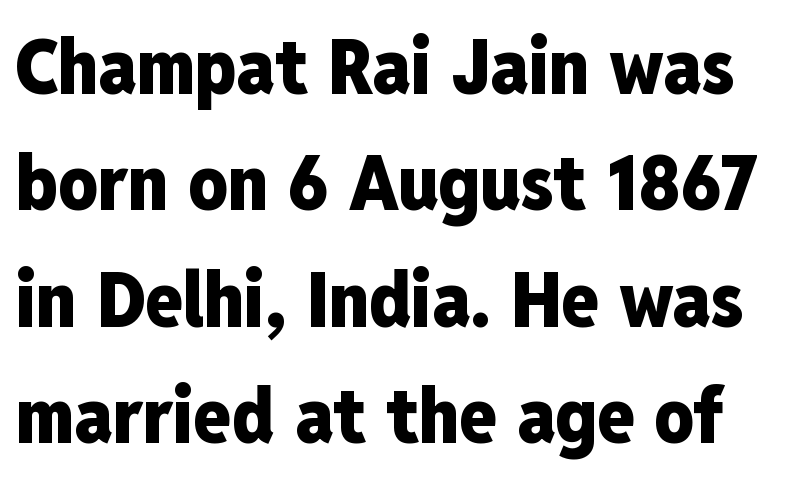
Each letter keeps its own natural width here, so spacing adapts to shape. No word sits above an underline. Chunky letters — that's bold for sure. The line-height multiplier appears to be the usual default. Vertical strokes here are truly vertical.
